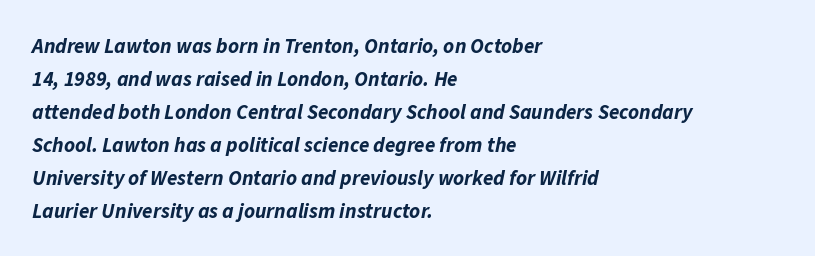
If you drew a line through each stem, it would be angled. Honestly, the letter spacing is just normal — you wouldn't notice it. Chunky letters — that's bold for sure. Bare-footed words on every line.
